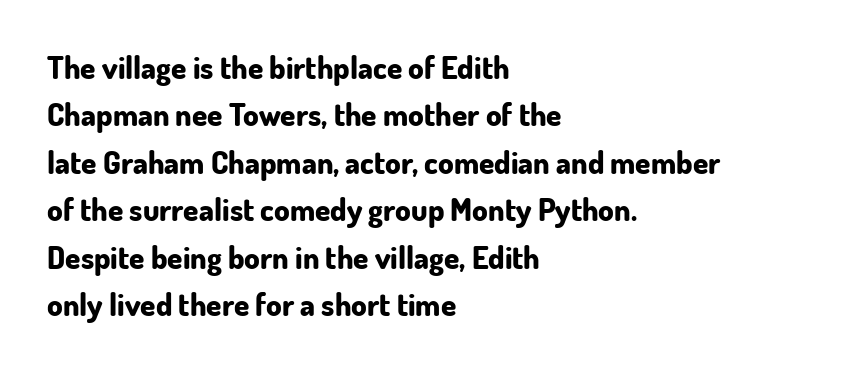
{"serif": "no", "italic": "no", "bold": "yes", "weight": "bold", "width": "normal", "stroke_contrast": "low", "x_height": "small", "monospaced": "no", "underline": "no", "align": "left", "line_spacing": "normal", "line_spacing_ratio": 1.53, "letter_spacing": "normal", "letter_spacing_em": 0.0, "glyph_px": 31}
